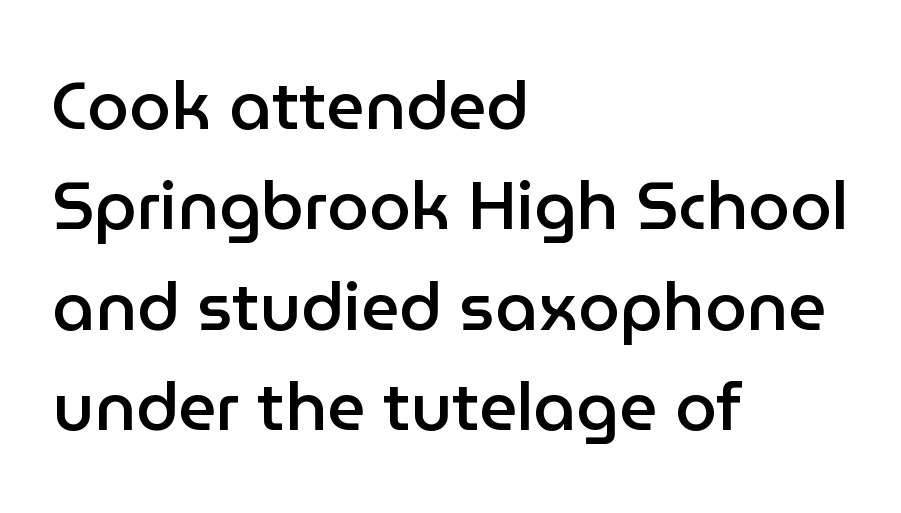
These lines are composed in type without serifs. The gaps between neighbouring characters are ordinary and unremarkable. Summary of weight: moderately heavy, a semibold. You can tell it's not italic because the verticals are truly vertical.
